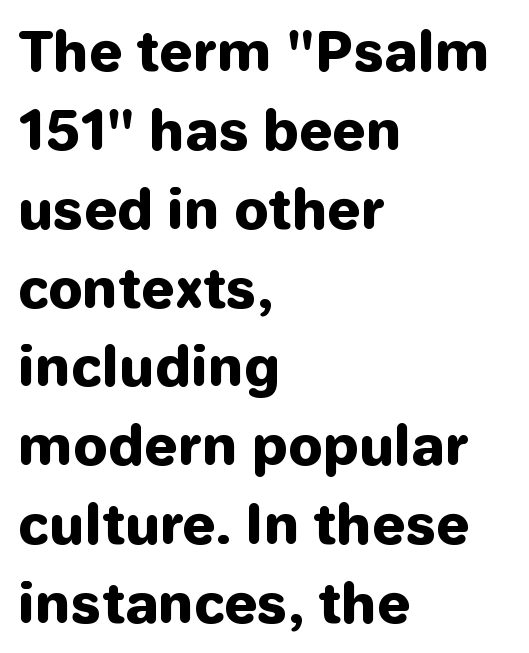
The image shows 54 px heavy sans-serif type, upright; set left-aligned, normal line spacing (1.46x), normal letter spacing, not underlined; low stroke contrast and a medium x-height.
